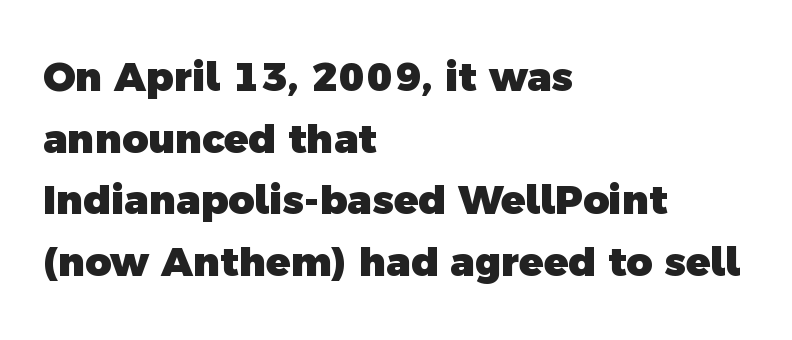
{"serif": "no", "bold": "yes", "weight": "heavy", "width": "normal", "x_height": "medium", "monospaced": "no", "underline": "no", "align": "left", "line_spacing": "normal", "line_spacing_ratio": 1.54, "letter_spacing": "normal", "letter_spacing_em": 0.0, "glyph_px": 40}
